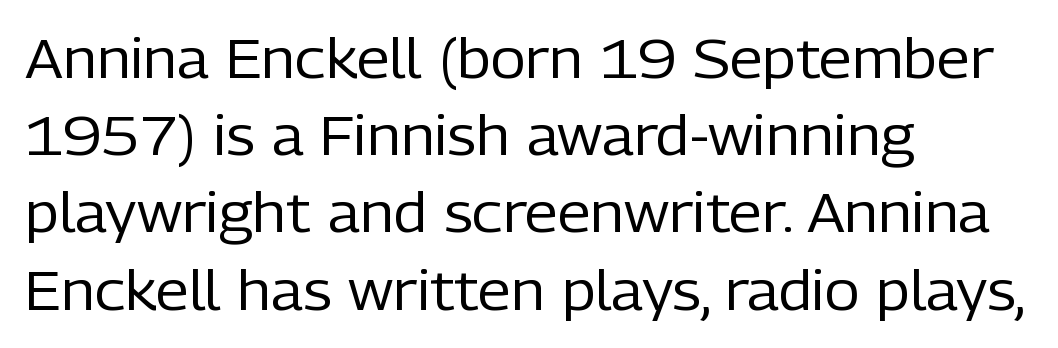
{"serif": "no", "italic": "no", "bold": "no", "weight": "regular", "width": "normal", "stroke_contrast": "low", "x_height": "medium", "monospaced": "no", "underline": "no", "align": "left", "line_spacing": "normal", "line_spacing_ratio": 1.43, "letter_spacing": "normal", "letter_spacing_em": 0.0, "glyph_px": 54}
